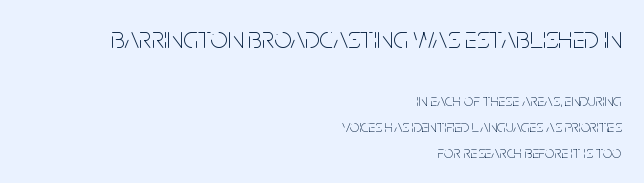
Stem width sits at or under what a default text font uses. A student would call this right alignment; a typographer would say flush right, rag left. The rendering shows plain stroke endings on the letterforms — a sans-serif design. Glyph-to-glyph distance matches everyday printed text.
